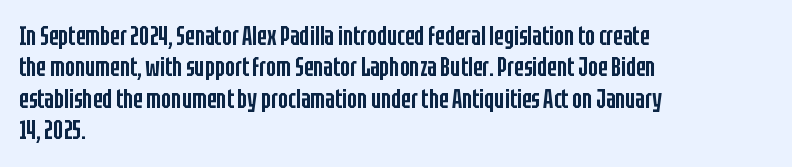
Q: Is the text bold? A: Semi-bold.
Q: Is the text italic (slanted)? A: No, it is upright.
Q: Is the text underlined? A: No.
Q: How is the paragraph aligned? A: Left-aligned.
Q: Is the spacing between letters normal or unusually wide? A: Normal.
